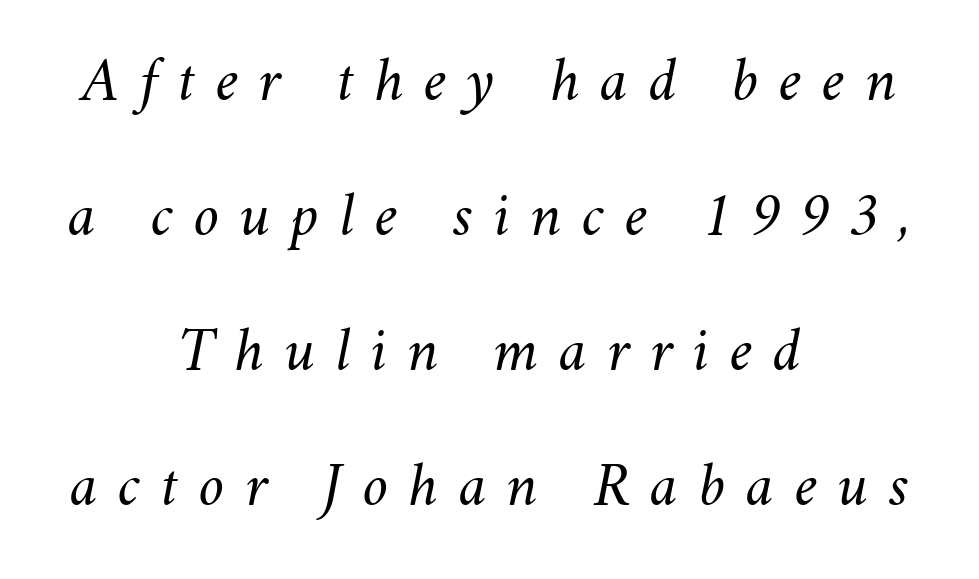
The image shows 62 px regular-weight type, italic (leaning right); set centered, loose line spacing (2.18x), unusually wide letter spacing (+0.33 em), not underlined; medium stroke contrast and a small x-height.
